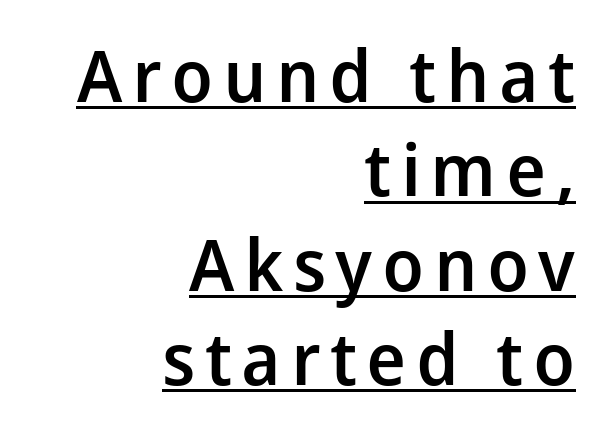
The image shows 72 px semibold sans-serif type, upright; set right-aligned, normal line spacing (1.31x), underlined; low stroke contrast and a medium x-height.
